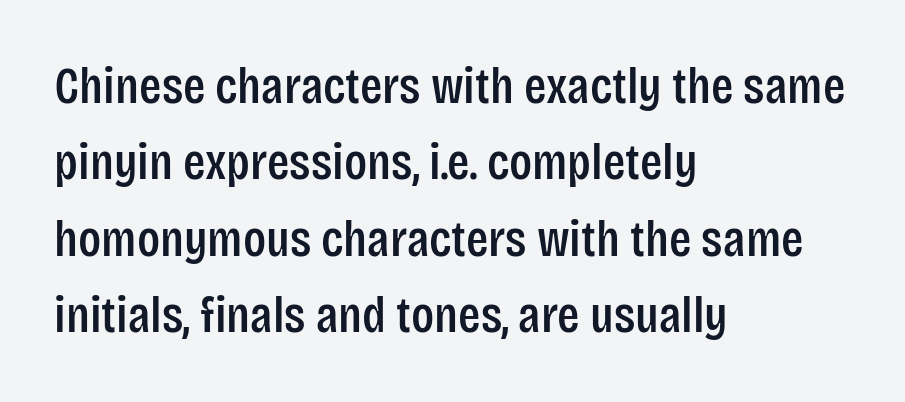
{"serif": "no", "italic": "no", "width": "condensed", "stroke_contrast": "low", "x_height": "large", "monospaced": "no", "underline": "no", "align": "left", "line_spacing": "normal", "line_spacing_ratio": 1.47, "letter_spacing": "normal", "letter_spacing_em": 0.0, "glyph_px": 52}
